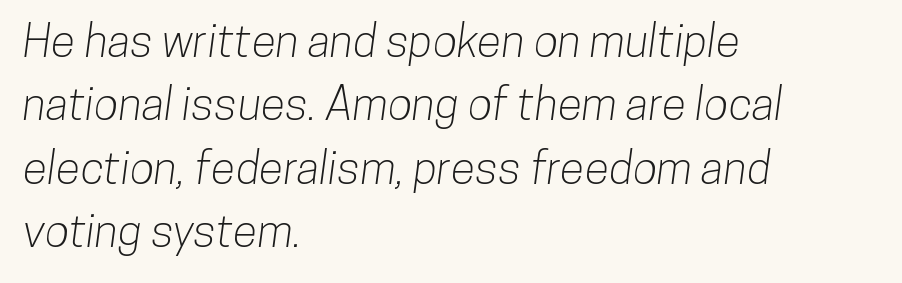
Q: Is the typeface a serif or a sans-serif typeface? A: Sans-serif.
Q: Is the text underlined? A: No.
Q: How is the paragraph aligned? A: Left-aligned.
Q: Is the spacing between letters normal or unusually wide? A: Normal.
Q: Is the spacing between lines tight, normal or loose? A: Normal.
Q: Width (condensed, normal, or wide)? A: Condensed.
Q: Stroke contrast? A: Low.
Q: x-height? A: Medium.
Q: Monospaced? A: No.
